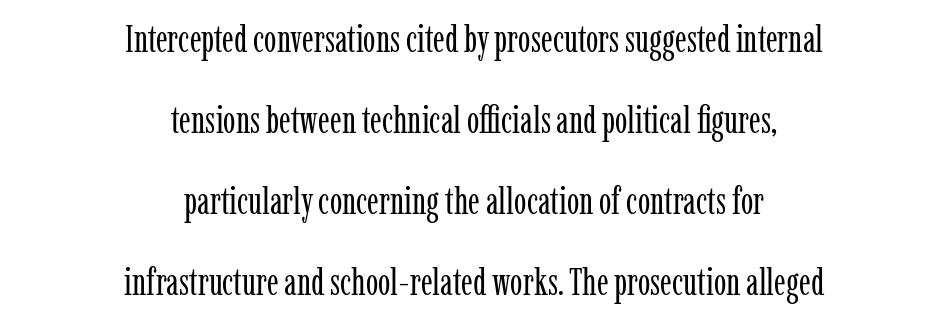
Q: Is the text bold? A: No.
Q: Is the text italic (slanted)? A: No, it is upright.
Q: Is the typeface a serif or a sans-serif typeface? A: Serif.
Q: Is the text underlined? A: No.
Q: How is the paragraph aligned? A: Centered.
Q: Is the spacing between letters normal or unusually wide? A: Normal.
Q: Is the spacing between lines tight, normal or loose? A: Loose.
Q: Width (condensed, normal, or wide)? A: Condensed.
Q: Stroke contrast? A: Low.
Q: x-height? A: Medium.
Q: Monospaced? A: No.
